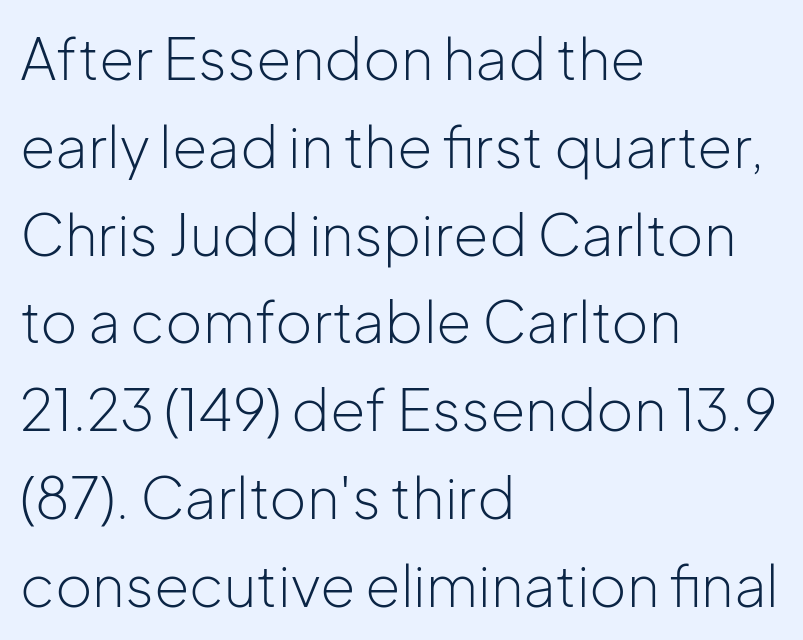
The image shows 57 px light sans-serif type, upright; set left-aligned, normal line spacing (1.54x), normal letter spacing, not underlined; low stroke contrast and a medium x-height.
